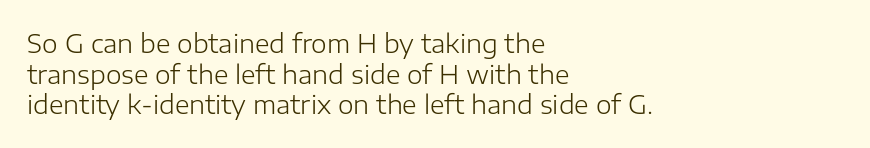
{"italic": "no", "bold": "no", "underline": "no", "align": "left", "line_spacing_ratio": 1.23, "letter_spacing": "normal", "letter_spacing_em": 0.0, "glyph_px": 25}
